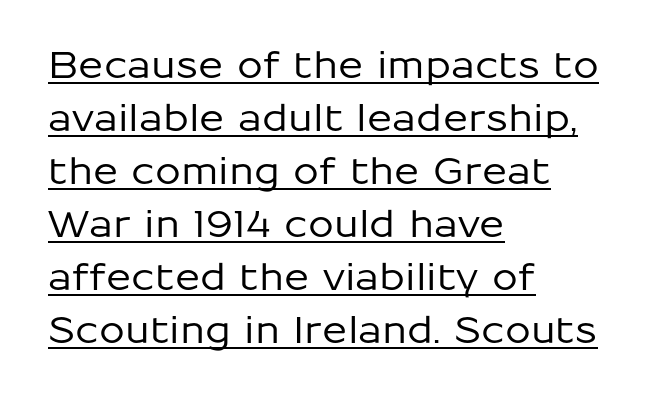
The image shows 37 px sans-serif type, upright; set left-aligned, normal line spacing (1.43x), normal letter spacing, underlined; low stroke contrast and a medium x-height.
